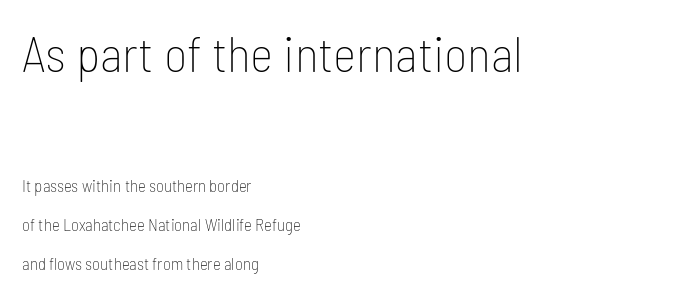
Q: Is the text bold? A: No.
Q: Is the text italic (slanted)? A: No, it is upright.
Q: Is the typeface a serif or a sans-serif typeface? A: Sans-serif.
Q: Is the text underlined? A: No.
Q: How is the paragraph aligned? A: Left-aligned.
Q: Is the spacing between letters normal or unusually wide? A: Normal.
Q: Is the spacing between lines tight, normal or loose? A: Loose.
Q: Which block of text is set in a larger size, the first (top) or the second (bottom)? A: The first (top) one.
Q: Width (condensed, normal, or wide)? A: Condensed.
Q: Stroke contrast? A: Low.
Q: x-height? A: Medium.
Q: Monospaced? A: No.
